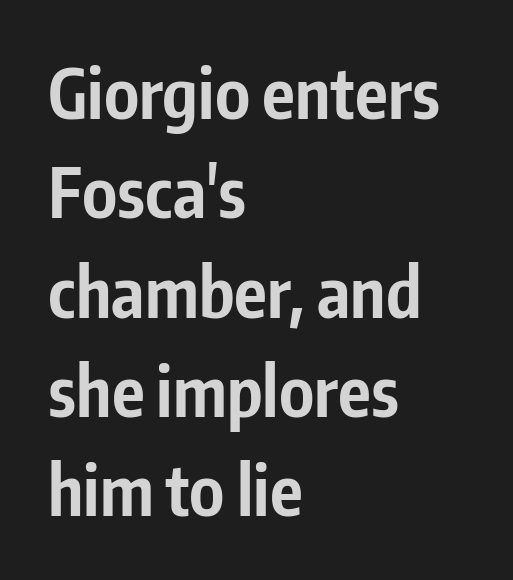
The image shows 68 px bold, condensed sans-serif type, upright; set left-aligned, normal line spacing (1.46x), normal letter spacing, not underlined; low stroke contrast and a medium x-height.
